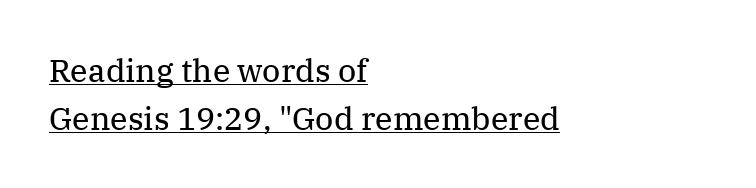
Q: Is the text bold? A: No.
Q: Is the text italic (slanted)? A: No, it is upright.
Q: Is the typeface a serif or a sans-serif typeface? A: Serif.
Q: Is the text underlined? A: Yes.
Q: How is the paragraph aligned? A: Left-aligned.
Q: Is the spacing between letters normal or unusually wide? A: Normal.
Q: Is the spacing between lines tight, normal or loose? A: Normal.
Q: Width (condensed, normal, or wide)? A: Normal.
Q: Stroke contrast? A: Medium.
Q: x-height? A: Medium.
Q: Monospaced? A: No.
